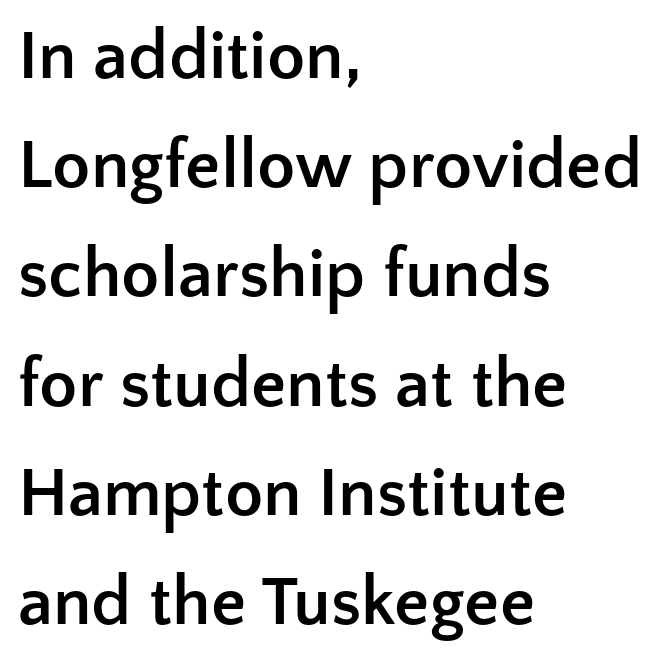
Q: Is the text bold? A: Yes.
Q: Is the text italic (slanted)? A: No, it is upright.
Q: Is the typeface a serif or a sans-serif typeface? A: Sans-serif.
Q: Is the text underlined? A: No.
Q: How is the paragraph aligned? A: Left-aligned.
Q: Is the spacing between letters normal or unusually wide? A: Normal.
Q: Is the spacing between lines tight, normal or loose? A: Normal.
Q: Width (condensed, normal, or wide)? A: Normal.
Q: Stroke contrast? A: Low.
Q: x-height? A: Medium.
Q: Monospaced? A: No.
